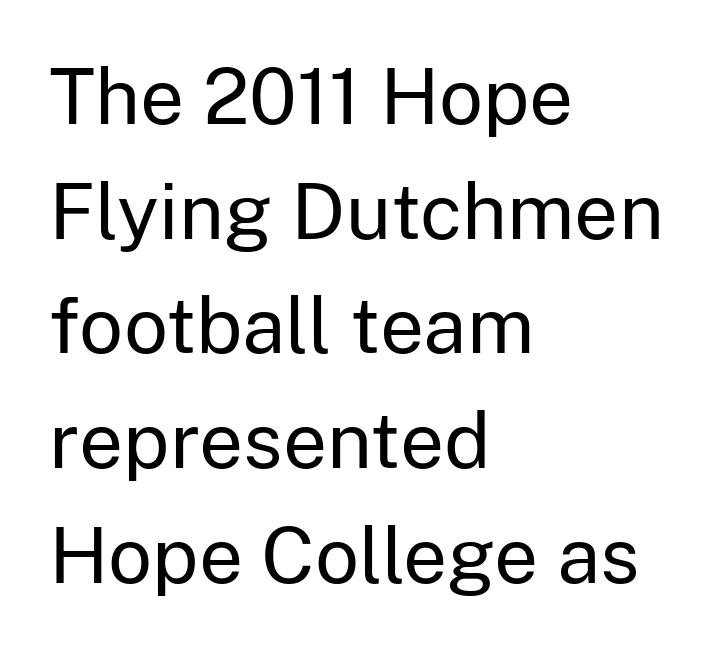
Q: Is the text bold? A: No.
Q: Is the text italic (slanted)? A: No, it is upright.
Q: Is the typeface a serif or a sans-serif typeface? A: Sans-serif.
Q: Is the text underlined? A: No.
Q: How is the paragraph aligned? A: Left-aligned.
Q: Is the spacing between letters normal or unusually wide? A: Normal.
Q: Is the spacing between lines tight, normal or loose? A: Normal.
Q: Width (condensed, normal, or wide)? A: Normal.
Q: Stroke contrast? A: Low.
Q: x-height? A: Medium.
Q: Monospaced? A: No.
